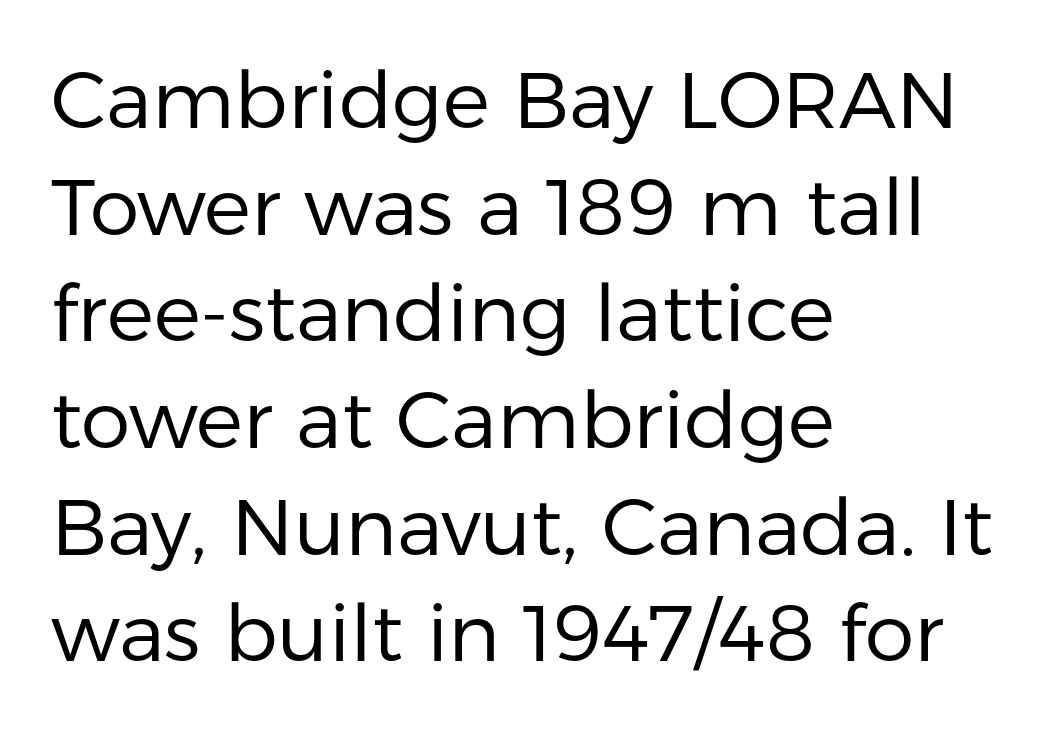
Weight: in the light-to-regular range. The lines in this sample share a left origin and differ only in where they stop. You can tell from the bare stems that sans-serif type was used. Decoration check: the copy has no underline.
